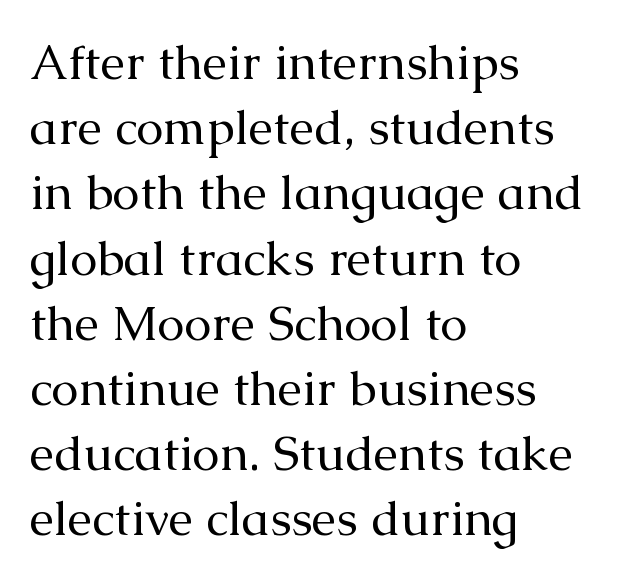
The image shows 49 px regular-weight serif type, upright; set left-aligned, normal line spacing (1.33x), normal letter spacing, not underlined; medium stroke contrast and a medium x-height.
